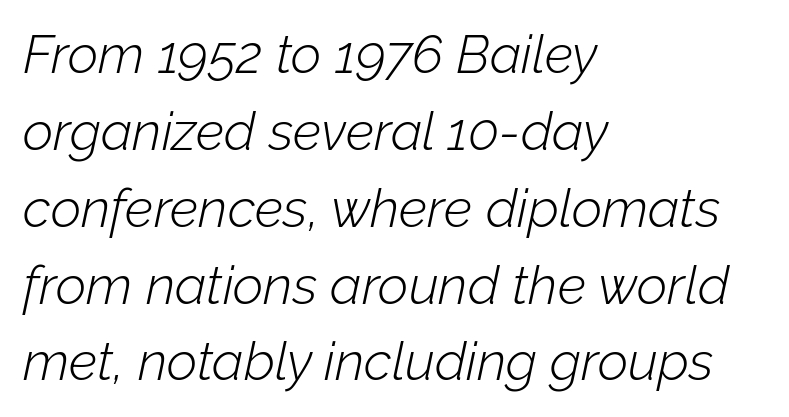
{"italic": "yes", "lean": "right", "slant_degrees": 12, "bold": "no", "weight": "light", "width": "normal", "stroke_contrast": "low", "x_height": "medium", "monospaced": "no", "underline": "no", "align": "left", "line_spacing": "normal", "line_spacing_ratio": 1.45, "letter_spacing": "normal", "letter_spacing_em": 0.0, "glyph_px": 53}
